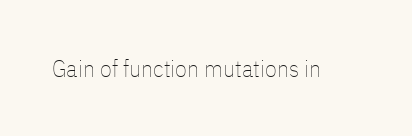
Q: Is the text bold? A: No.
Q: Is the text italic (slanted)? A: No, it is upright.
Q: Is the text underlined? A: No.
Q: Is the spacing between letters normal or unusually wide? A: Normal.
